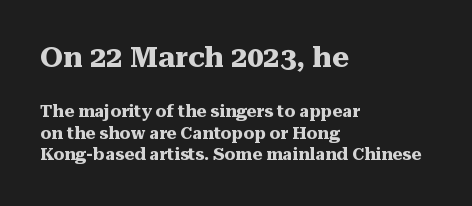
Q: Is the text bold? A: Yes.
Q: Is the text italic (slanted)? A: No, it is upright.
Q: Is the typeface a serif or a sans-serif typeface? A: Serif.
Q: Is the text underlined? A: No.
Q: How is the paragraph aligned? A: Left-aligned.
Q: Is the spacing between letters normal or unusually wide? A: Normal.
Q: Is the spacing between lines tight, normal or loose? A: Normal.
Q: Which block of text is set in a larger size, the first (top) or the second (bottom)? A: The first (top) one.
Q: Width (condensed, normal, or wide)? A: Normal.
Q: Stroke contrast? A: Medium.
Q: x-height? A: Medium.
Q: Monospaced? A: No.
